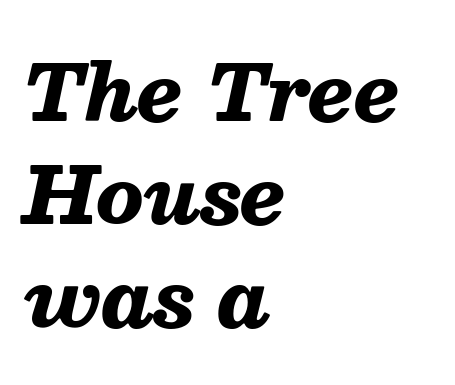
Q: Is the text bold? A: Yes.
Q: Is the text italic (slanted)? A: Yes, it leans right by about 13 degrees.
Q: Is the text underlined? A: No.
Q: How is the paragraph aligned? A: Left-aligned.
Q: Is the spacing between letters normal or unusually wide? A: Normal.
Q: Is the spacing between lines tight, normal or loose? A: Normal.
Q: Width (condensed, normal, or wide)? A: Normal.
Q: Stroke contrast? A: Medium.
Q: x-height? A: Medium.
Q: Monospaced? A: No.
